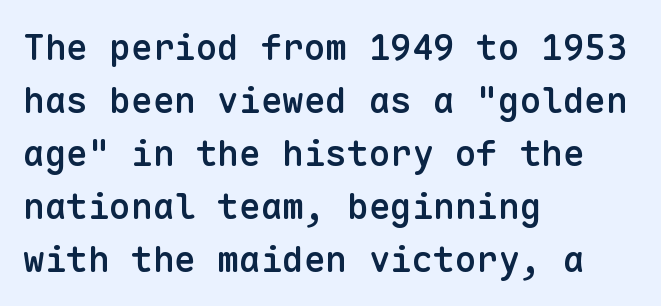
The image shows 36 px semibold sans-serif type, upright, monospaced; set left-aligned, normal line spacing (1.47x), normal letter spacing, not underlined; low stroke contrast and a medium x-height.
